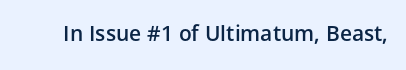
{"italic": "no", "bold": "semi", "underline": "no", "letter_spacing": "normal", "letter_spacing_em": 0.0, "glyph_px": 21}
